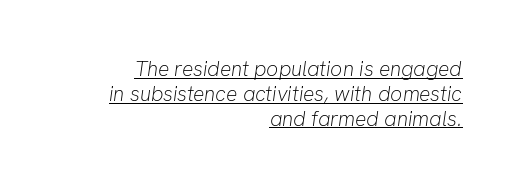
Slant detected: the letters are inclined. Observe the ordinary spacing: letters are neighbours, not strangers. The rag falls on the left side of this text block. Summary of weight: not heavy and not bold. Like a heading marked for emphasis, these lines bear an underscore.
